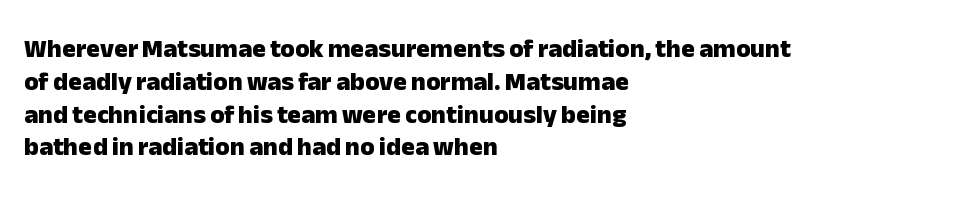
Q: Is the text bold? A: Yes.
Q: Is the text italic (slanted)? A: No, it is upright.
Q: Is the text underlined? A: No.
Q: How is the paragraph aligned? A: Left-aligned.
Q: Is the spacing between letters normal or unusually wide? A: Normal.
Q: Is the spacing between lines tight, normal or loose? A: Normal.
